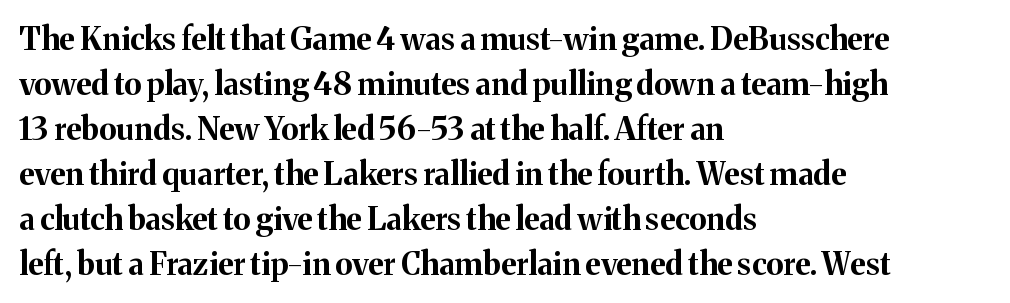
The image shows 31 px bold serif type, upright; set left-aligned, normal line spacing (1.45x), normal letter spacing, not underlined; medium stroke contrast and a medium x-height.
